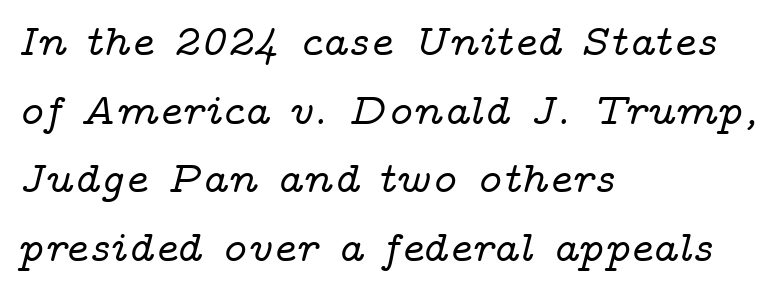
{"serif": "yes", "italic": "yes", "lean": "right", "slant_degrees": 14, "width": "wide", "stroke_contrast": "low", "x_height": "medium", "monospaced": "no", "underline": "no", "align": "left", "line_spacing": "normal", "line_spacing_ratio": 1.56, "letter_spacing": "normal", "letter_spacing_em": 0.0, "glyph_px": 44}
